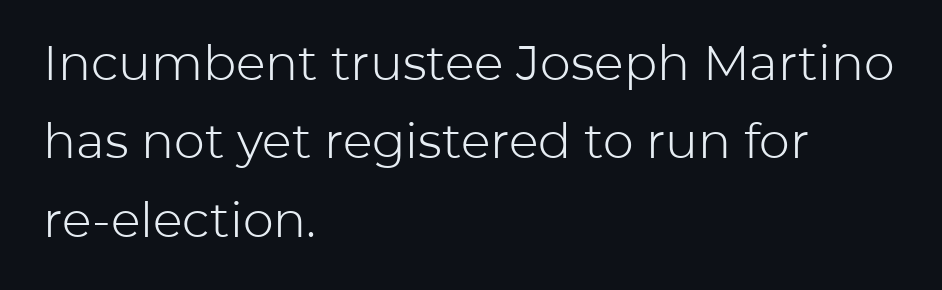
Bare-footed words on every line. Vertical spacing — default. Varying glyph widths throughout — classic text-font behaviour. This sample uses an upright cut, with every glyph sitting square on the baseline. No heavy texture on the line: the type isn't bold.
